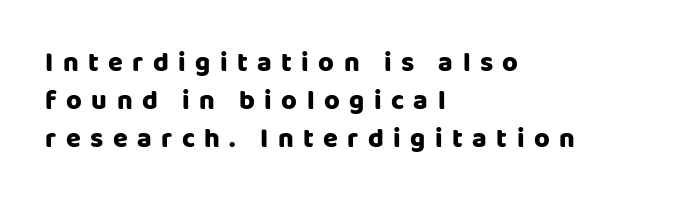
{"italic": "no", "underline": "no", "align": "left", "line_spacing": "normal", "line_spacing_ratio": 1.41, "letter_spacing": "wide", "letter_spacing_em": 0.35, "glyph_px": 27}
